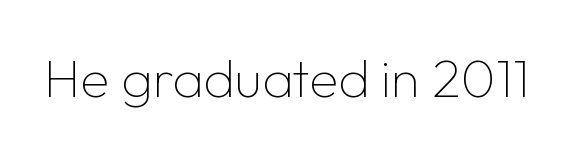
{"serif": "no", "italic": "no", "bold": "no", "weight": "thin", "width": "normal", "stroke_contrast": "low", "x_height": "medium", "monospaced": "no", "underline": "no", "letter_spacing": "normal", "letter_spacing_em": 0.0, "glyph_px": 53}
